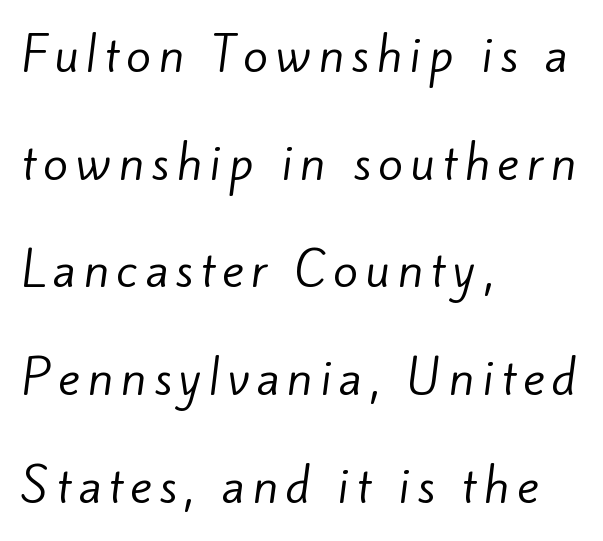
Q: Is the text bold? A: No.
Q: Is the typeface a serif or a sans-serif typeface? A: Sans-serif.
Q: Is the text underlined? A: No.
Q: How is the paragraph aligned? A: Left-aligned.
Q: Is the spacing between lines tight, normal or loose? A: Loose.
Q: Width (condensed, normal, or wide)? A: Normal.
Q: Stroke contrast? A: Low.
Q: x-height? A: Small.
Q: Monospaced? A: No.
